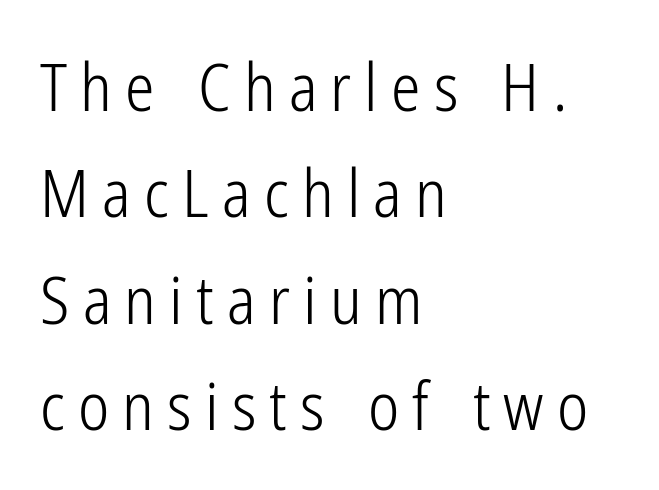
The image shows 66 px light, condensed sans-serif type, upright; set left-aligned, normal line spacing (1.61x), unusually wide letter spacing (+0.2 em), not underlined; low stroke contrast and a medium x-height.
